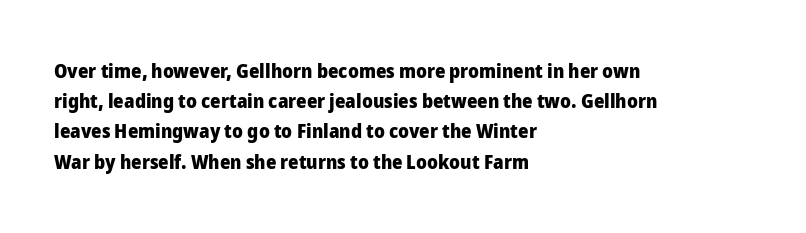
The image shows 20 px bold type, upright; set left-aligned, normal line spacing (1.51x), normal letter spacing, not underlined.
